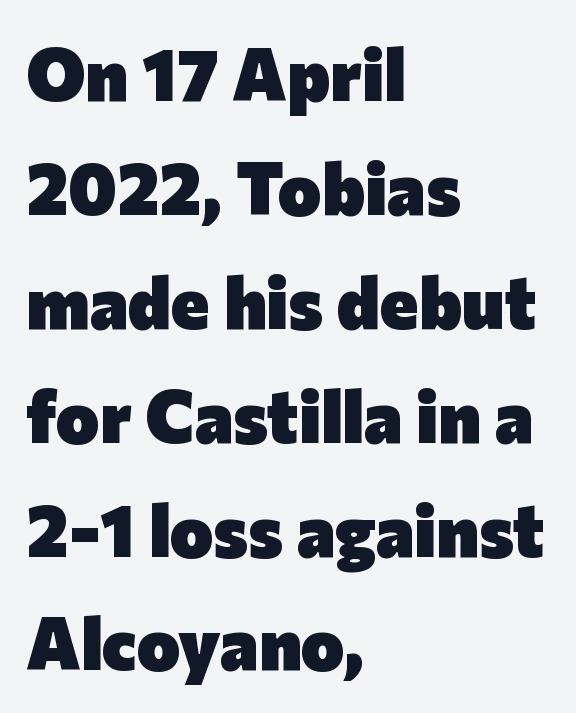
Q: Is the text bold? A: Yes.
Q: Is the text italic (slanted)? A: No, it is upright.
Q: Is the typeface a serif or a sans-serif typeface? A: Sans-serif.
Q: Is the text underlined? A: No.
Q: How is the paragraph aligned? A: Left-aligned.
Q: Is the spacing between letters normal or unusually wide? A: Normal.
Q: Is the spacing between lines tight, normal or loose? A: Normal.
Q: Width (condensed, normal, or wide)? A: Normal.
Q: Stroke contrast? A: Low.
Q: x-height? A: Medium.
Q: Monospaced? A: No.
